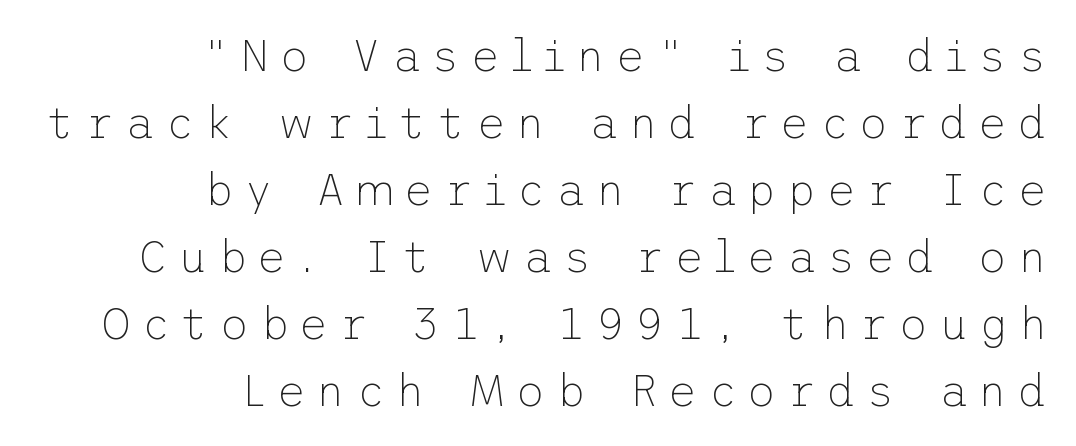
Q: Is the text bold? A: No.
Q: Is the text italic (slanted)? A: No, it is upright.
Q: Is the typeface a serif or a sans-serif typeface? A: Sans-serif.
Q: Is the text underlined? A: No.
Q: How is the paragraph aligned? A: Right-aligned.
Q: Is the spacing between letters normal or unusually wide? A: Unusually wide.
Q: Is the spacing between lines tight, normal or loose? A: Normal.
Q: Width (condensed, normal, or wide)? A: Normal.
Q: Stroke contrast? A: Low.
Q: x-height? A: Medium.
